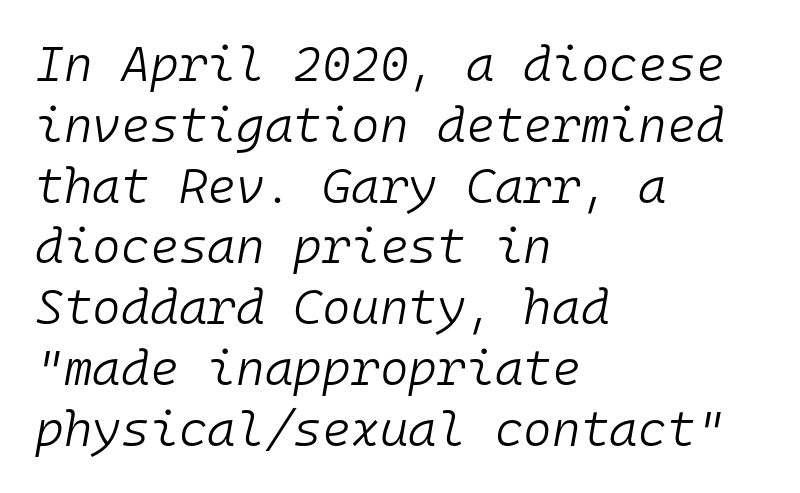
{"italic": "yes", "lean": "right", "slant_degrees": 10, "bold": "no", "weight": "light", "width": "normal", "stroke_contrast": "low", "x_height": "medium", "monospaced": "yes", "underline": "no", "align": "left", "line_spacing_ratio": 1.24, "letter_spacing": "normal", "letter_spacing_em": 0.0, "glyph_px": 49}
